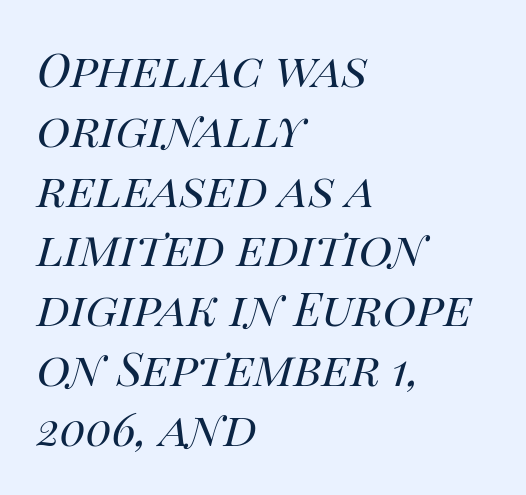
{"italic": "yes", "lean": "right", "slant_degrees": 14, "bold": "no", "weight": "regular", "width": "normal", "stroke_contrast": "high", "x_height": "large", "monospaced": "no", "underline": "no", "align": "left", "line_spacing": "normal", "line_spacing_ratio": 1.3, "letter_spacing": "normal", "letter_spacing_em": 0.0, "glyph_px": 46}
